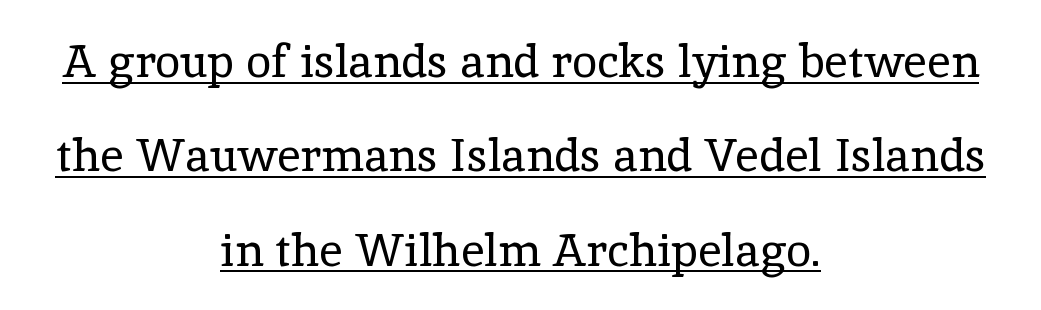
Notice how the stems are strictly vertical — no italics here. A typesetter would label this face a serif. The face used here is proportionally spaced, like ordinary book or web type. Layout note: lines centered.
